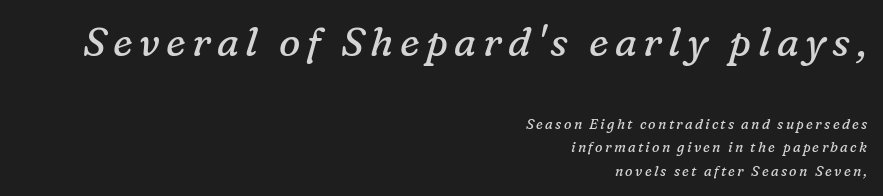
{"serif": "yes", "italic": "yes", "lean": "right", "slant_degrees": 16, "bold": "no", "weight": "regular", "width": "normal", "stroke_contrast": "low", "x_height": "medium", "monospaced": "no", "underline": "no", "align": "right", "line_spacing": "normal", "line_spacing_ratio": 1.67, "larger_block": "first", "size_ratio": 2.86, "glyph_px": 40}
